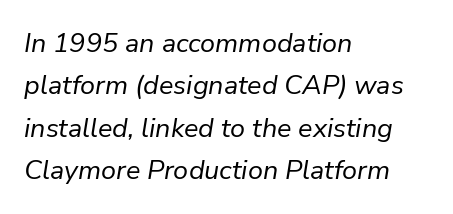
{"italic": "yes", "lean": "right", "slant_degrees": 9, "bold": "no", "underline": "no", "align": "left", "line_spacing": "normal", "line_spacing_ratio": 1.57, "letter_spacing": "normal", "letter_spacing_em": 0.0, "glyph_px": 27}
